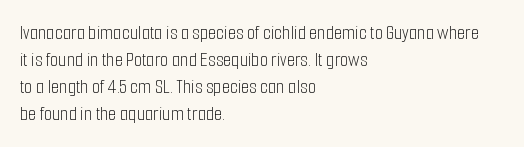
Q: Is the text bold? A: No.
Q: Is the text italic (slanted)? A: No, it is upright.
Q: Is the text underlined? A: No.
Q: How is the paragraph aligned? A: Left-aligned.
Q: Is the spacing between letters normal or unusually wide? A: Normal.
Q: Is the spacing between lines tight, normal or loose? A: Normal.
